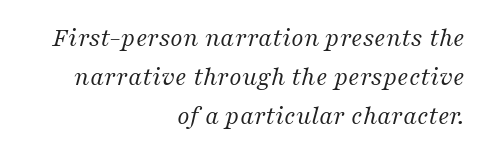
{"italic": "yes", "lean": "right", "slant_degrees": 16, "bold": "no", "underline": "no", "align": "right", "line_spacing": "normal", "line_spacing_ratio": 1.45, "letter_spacing": "normal", "letter_spacing_em": 0.0, "glyph_px": 27}
